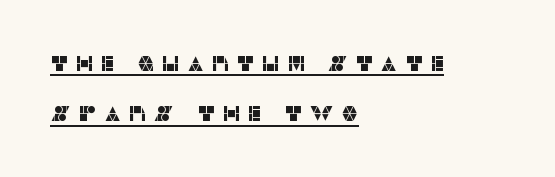
Q: Is the text italic (slanted)? A: No, it is upright.
Q: Is the text underlined? A: Yes.
Q: How is the paragraph aligned? A: Left-aligned.
Q: Is the spacing between letters normal or unusually wide? A: Unusually wide.
Q: Is the spacing between lines tight, normal or loose? A: Loose.
